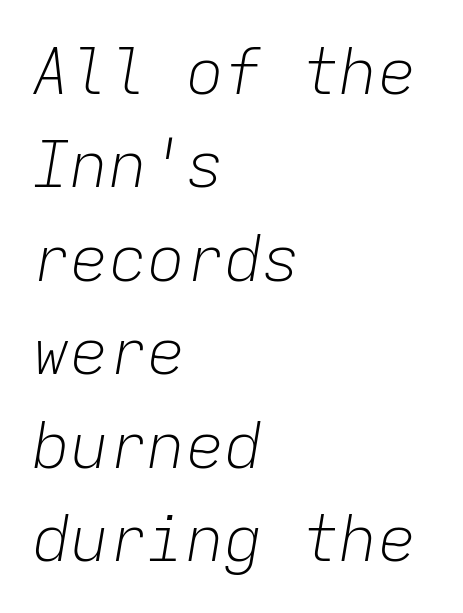
Standard letterfit; no display-style spreading of the glyphs. Think of a typewriter: that constant character pitch is what you see here. Every row of glyphs begins at an identical x-position on the left. The weight tops out at a normal text grade. Every character sits at an angle, as italics do.
